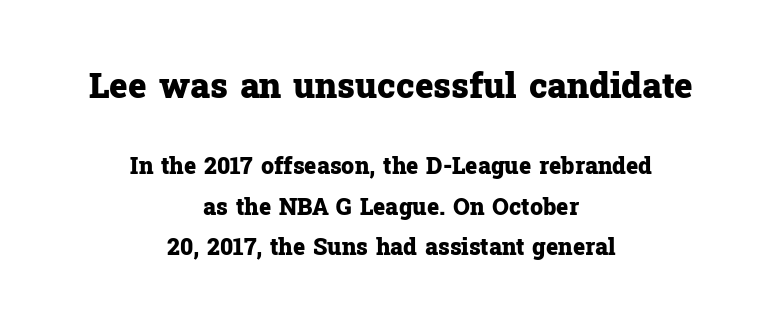
{"serif": "yes", "italic": "no", "bold": "yes", "weight": "heavy", "width": "normal", "stroke_contrast": "low", "x_height": "medium", "monospaced": "no", "underline": "no", "align": "center", "line_spacing_ratio": 1.77, "letter_spacing": "normal", "letter_spacing_em": 0.0, "larger_block": "first", "size_ratio": 1.52, "glyph_px": 35}
